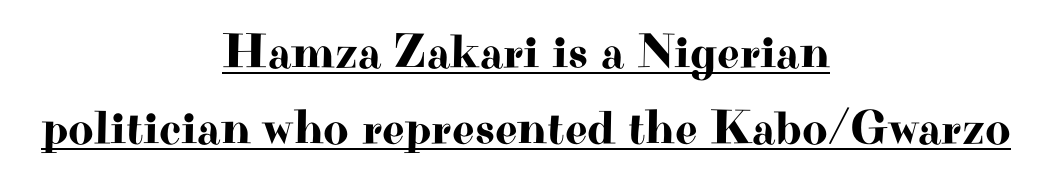
Q: Is the text italic (slanted)? A: No, it is upright.
Q: Is the typeface a serif or a sans-serif typeface? A: Serif.
Q: Is the text underlined? A: Yes.
Q: How is the paragraph aligned? A: Centered.
Q: Is the spacing between letters normal or unusually wide? A: Normal.
Q: Is the spacing between lines tight, normal or loose? A: Normal.
Q: Width (condensed, normal, or wide)? A: Wide.
Q: Stroke contrast? A: High.
Q: x-height? A: Small.
Q: Monospaced? A: No.
